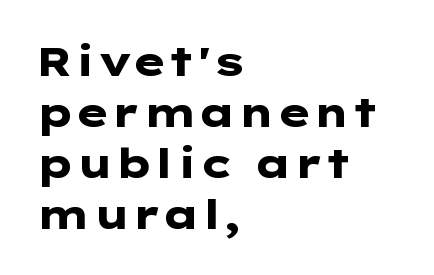
The image shows 41 px heavy, wide sans-serif type, upright; set left-aligned, line spacing 1.24x, normal letter spacing, not underlined; low stroke contrast and a medium x-height.
